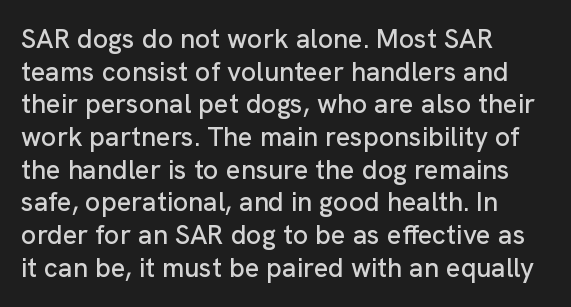
The image shows 27 px text type, upright; set left-aligned, line spacing 1.21x, normal letter spacing, not underlined.
